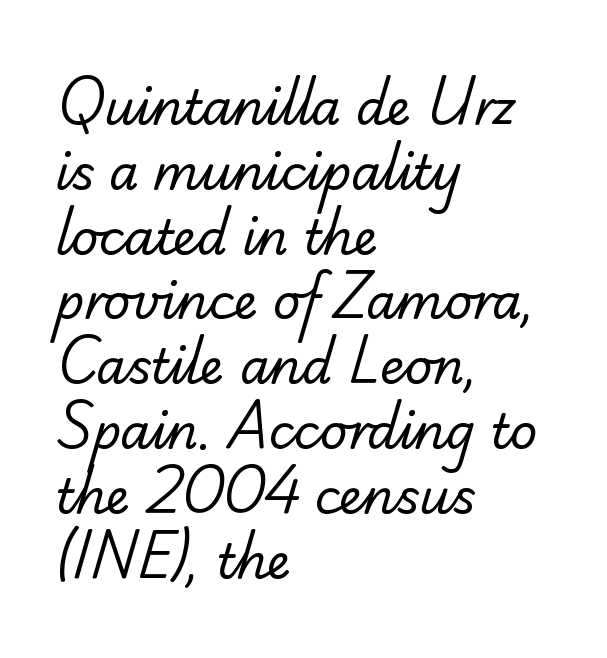
The face used here is proportionally spaced, like ordinary book or web type. No letter is thick-stroked: the sample isn't bold. These lines are composed in type without serifs. Each row of text sits above clean, open space. Successive baselines arrive at the customary interval. The paragraph shown leans on its left margin.
